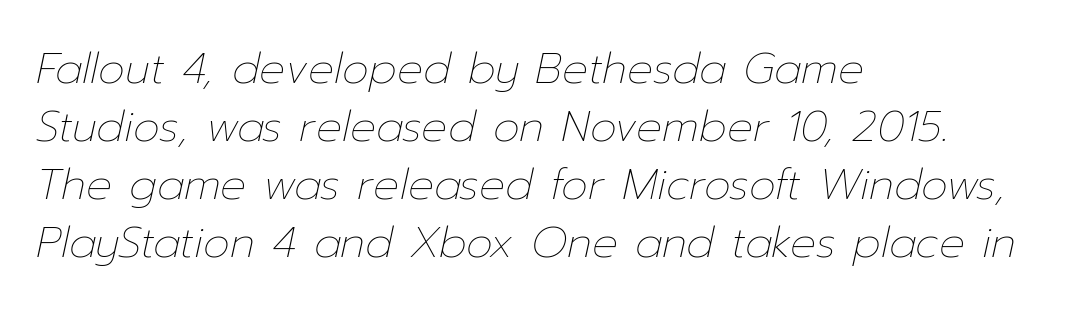
Q: Is the text bold? A: No.
Q: Is the text italic (slanted)? A: Yes, it leans right by about 12 degrees.
Q: Is the text underlined? A: No.
Q: How is the paragraph aligned? A: Left-aligned.
Q: Is the spacing between letters normal or unusually wide? A: Normal.
Q: Is the spacing between lines tight, normal or loose? A: Normal.
Q: Width (condensed, normal, or wide)? A: Normal.
Q: Stroke contrast? A: Low.
Q: x-height? A: Medium.
Q: Monospaced? A: No.
